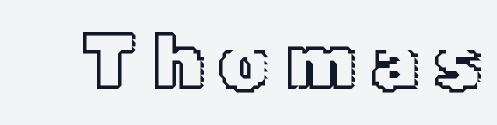
Varying glyph widths throughout — classic text-font behaviour. Rule under the text: the space is simply empty. Posture: upright roman.
